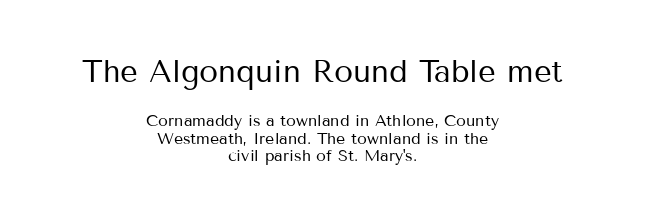
{"serif": "no", "italic": "no", "bold": "no", "weight": "regular", "width": "normal", "stroke_contrast": "medium", "x_height": "medium", "monospaced": "no", "underline": "no", "align": "center", "line_spacing": "tight", "line_spacing_ratio": 1.08, "letter_spacing": "normal", "letter_spacing_em": 0.0, "larger_block": "first", "size_ratio": 1.94, "glyph_px": 31}
